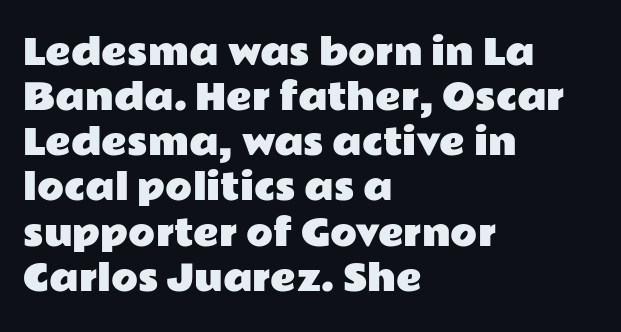
{"serif": "no", "italic": "no", "width": "wide", "stroke_contrast": "low", "x_height": "medium", "monospaced": "no", "underline": "no", "align": "left", "line_spacing": "normal", "line_spacing_ratio": 1.29, "letter_spacing": "normal", "letter_spacing_em": 0.0, "glyph_px": 35}
